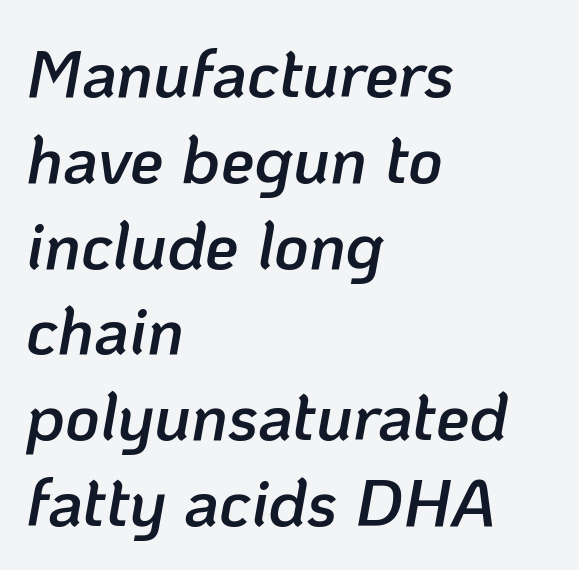
The image shows 67 px semibold type, italic (leaning right); set left-aligned, normal line spacing (1.28x), normal letter spacing, not underlined; low stroke contrast and a medium x-height.
